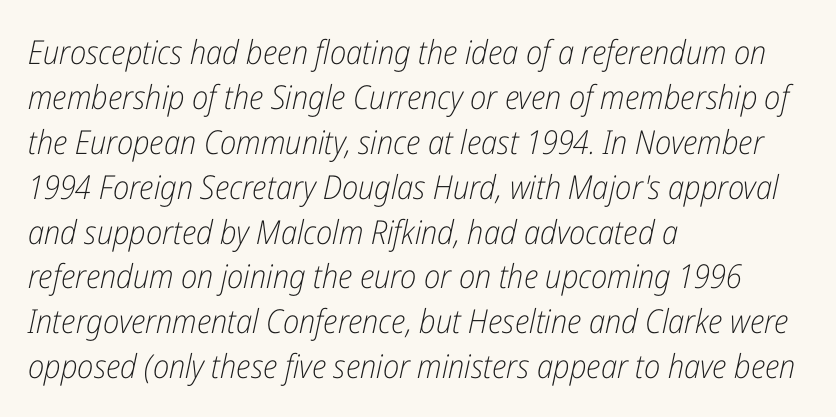
Q: Is the text bold? A: No.
Q: Is the text italic (slanted)? A: Yes, it leans right by about 12 degrees.
Q: Is the text underlined? A: No.
Q: How is the paragraph aligned? A: Left-aligned.
Q: Is the spacing between letters normal or unusually wide? A: Normal.
Q: Is the spacing between lines tight, normal or loose? A: Normal.
Q: Width (condensed, normal, or wide)? A: Condensed.
Q: Stroke contrast? A: Low.
Q: x-height? A: Medium.
Q: Monospaced? A: No.
